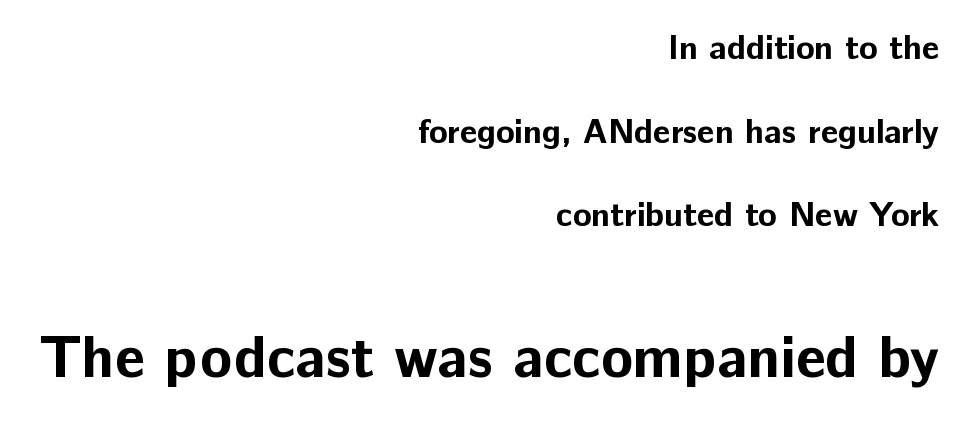
Q: Is the text bold? A: Yes.
Q: Is the text italic (slanted)? A: No, it is upright.
Q: Is the typeface a serif or a sans-serif typeface? A: Sans-serif.
Q: Is the text underlined? A: No.
Q: How is the paragraph aligned? A: Right-aligned.
Q: Is the spacing between letters normal or unusually wide? A: Normal.
Q: Is the spacing between lines tight, normal or loose? A: Loose.
Q: Which block of text is set in a larger size, the first (top) or the second (bottom)? A: The second (bottom) one.
Q: Width (condensed, normal, or wide)? A: Normal.
Q: Stroke contrast? A: Low.
Q: x-height? A: Medium.
Q: Monospaced? A: No.
